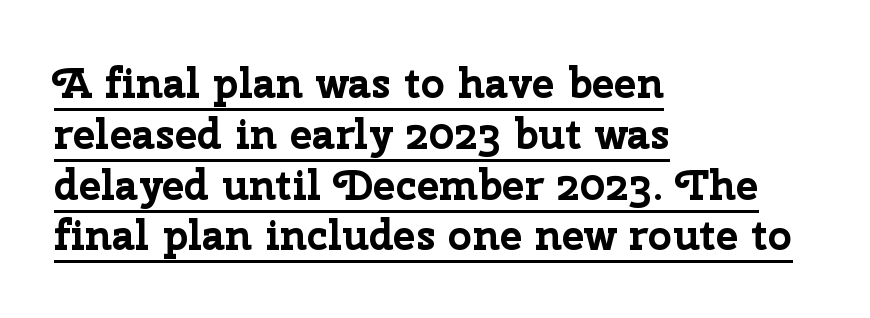
Q: Is the text bold? A: Yes.
Q: Is the text italic (slanted)? A: No, it is upright.
Q: Is the typeface a serif or a sans-serif typeface? A: Sans-serif.
Q: Is the text underlined? A: Yes.
Q: How is the paragraph aligned? A: Left-aligned.
Q: Is the spacing between letters normal or unusually wide? A: Normal.
Q: Width (condensed, normal, or wide)? A: Normal.
Q: Stroke contrast? A: Low.
Q: x-height? A: Medium.
Q: Monospaced? A: No.
